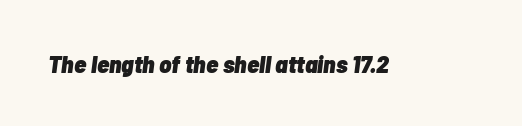
The image shows 25 px bold type, italic (leaning right); set normal letter spacing, not underlined.
